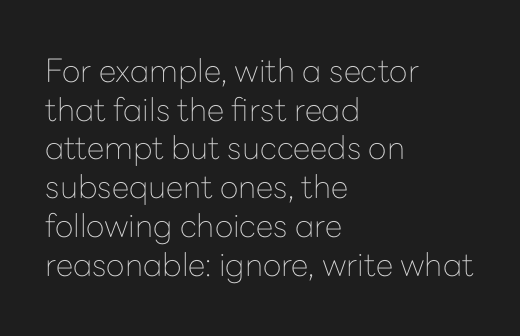
Q: Is the text bold? A: No.
Q: Is the text italic (slanted)? A: No, it is upright.
Q: Is the typeface a serif or a sans-serif typeface? A: Sans-serif.
Q: Is the text underlined? A: No.
Q: How is the paragraph aligned? A: Left-aligned.
Q: Is the spacing between letters normal or unusually wide? A: Normal.
Q: Width (condensed, normal, or wide)? A: Normal.
Q: Stroke contrast? A: Low.
Q: x-height? A: Medium.
Q: Monospaced? A: No.
